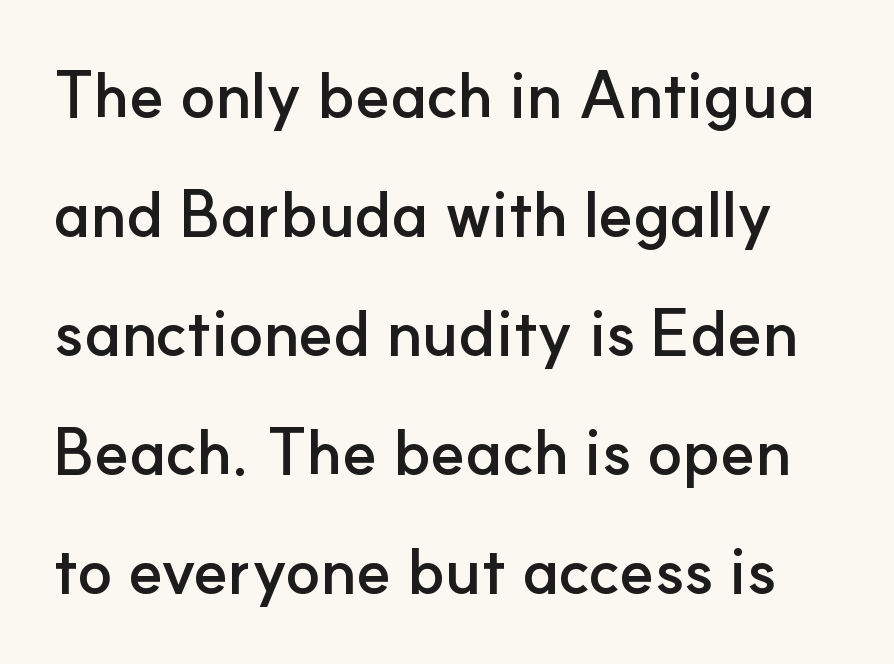
Here the glyphs are tracked normally, forming tight word shapes. The glyphs have the mass of a bold cut. Here the designer chose a conventional face with non-uniform glyph widths. Is this a sans? Yes — the strokes have no serifs.
